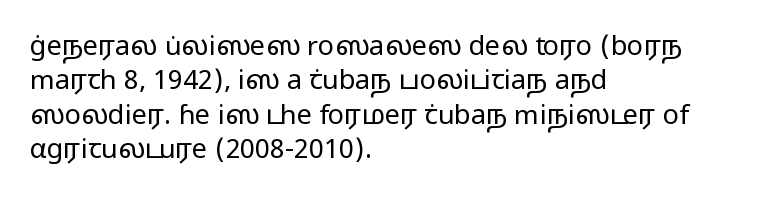
The letterforms sit at book weight or below. Honestly, the letter spacing is just normal — you wouldn't notice it. The type sits square on the baseline with zero lean. Unmarked baselines from the first word to the last. The text block is weighted toward the left margin, trailing off unevenly rightward. The designer left line spacing at the default.
